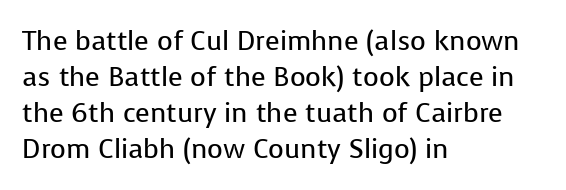
The image shows 27 px text type, upright; set left-aligned, normal line spacing (1.33x), normal letter spacing, not underlined.
